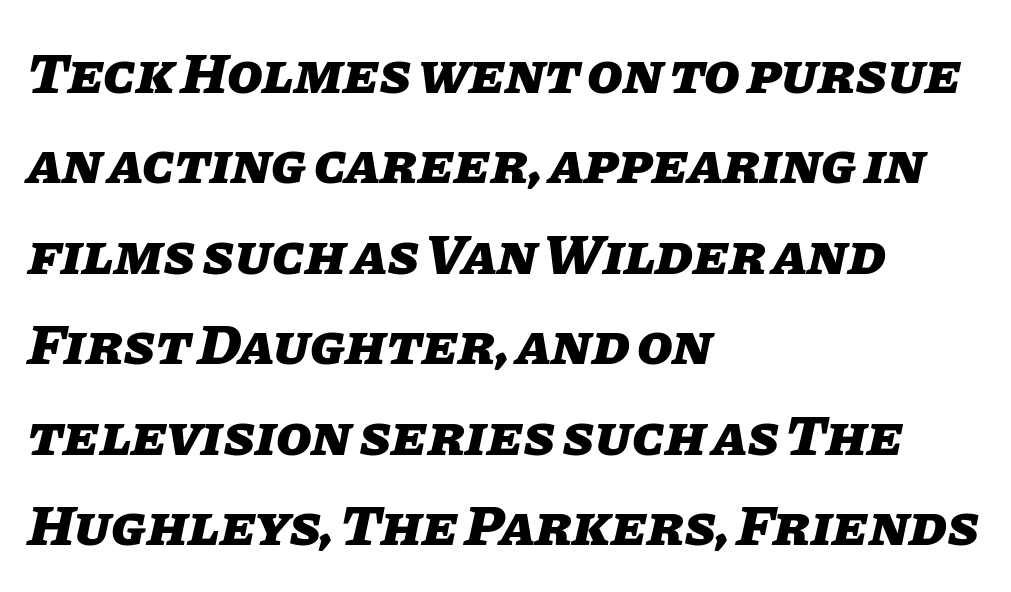
{"italic": "yes", "lean": "right", "slant_degrees": 11, "bold": "yes", "weight": "heavy", "width": "normal", "stroke_contrast": "low", "x_height": "large", "monospaced": "no", "underline": "no", "align": "left", "line_spacing": "normal", "line_spacing_ratio": 1.56, "letter_spacing": "normal", "letter_spacing_em": 0.0, "glyph_px": 58}
